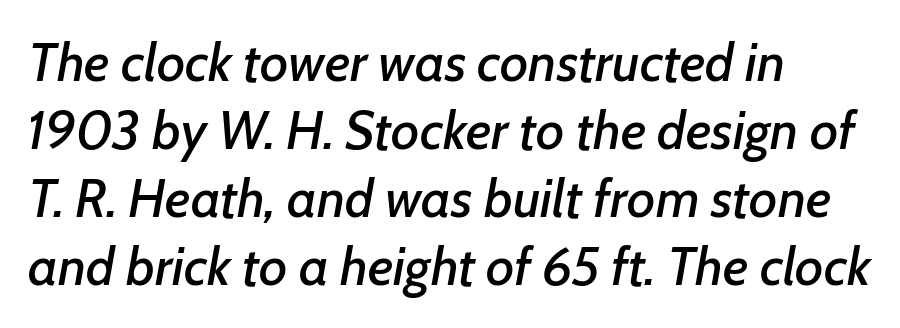
The setting favours the left margin, as ordinary paragraphs usually do. Is this a fixed-width face? No — the glyphs have proportional, varying widths. When letters slant like this, we call the style italic. The letterforms sit shoulder to shoulder at normal distance. A clean baseline with only descenders dipping below it. These lines sit exactly where default settings would place them.
